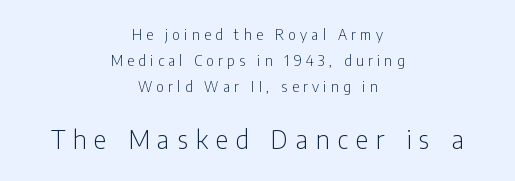
{"italic": "no", "bold": "no", "underline": "no", "align": "center", "line_spacing_ratio": 1.86, "letter_spacing": "wide", "letter_spacing_em": 0.31, "larger_block": "second", "size_ratio": 1.79, "glyph_px": 25}
